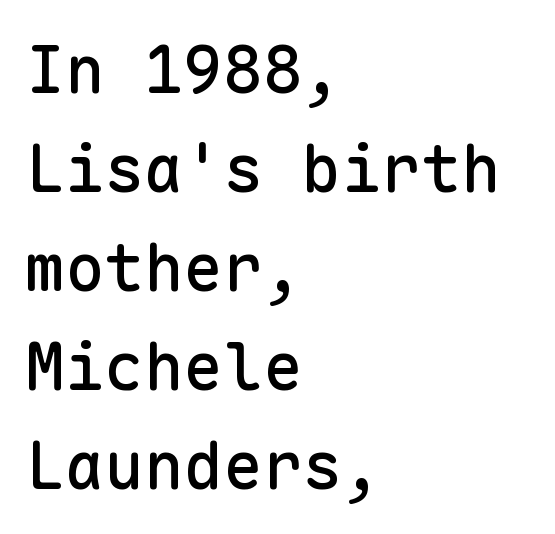
The image shows 66 px sans-serif type, upright, monospaced; set left-aligned, normal line spacing (1.5x), normal letter spacing, not underlined; low stroke contrast and a medium x-height.
